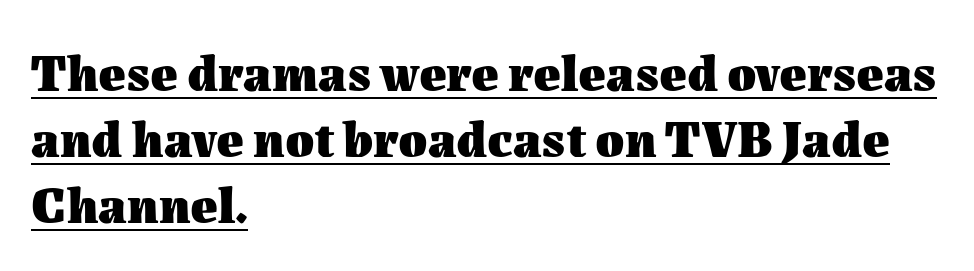
Q: Is the text bold? A: Yes.
Q: Is the text italic (slanted)? A: No, it is upright.
Q: Is the text underlined? A: Yes.
Q: How is the paragraph aligned? A: Left-aligned.
Q: Is the spacing between letters normal or unusually wide? A: Normal.
Q: Is the spacing between lines tight, normal or loose? A: Normal.
Q: Width (condensed, normal, or wide)? A: Normal.
Q: Stroke contrast? A: Medium.
Q: x-height? A: Medium.
Q: Monospaced? A: No.
